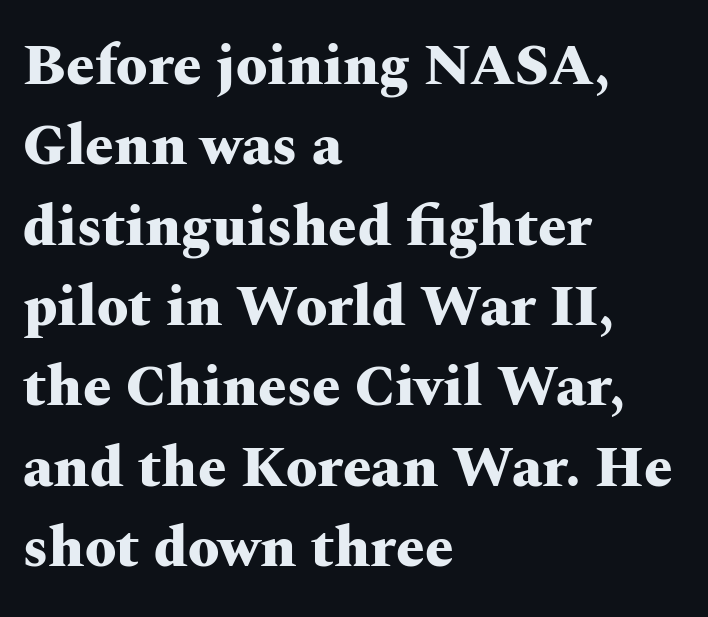
Compared with typical body copy, the letter spacing here is the same. You could not count columns in this text — the font is proportionally spaced. Plain, unruled lines of type. Weight check: bold — yes, fully. In terms of posture, this sample is upright.
